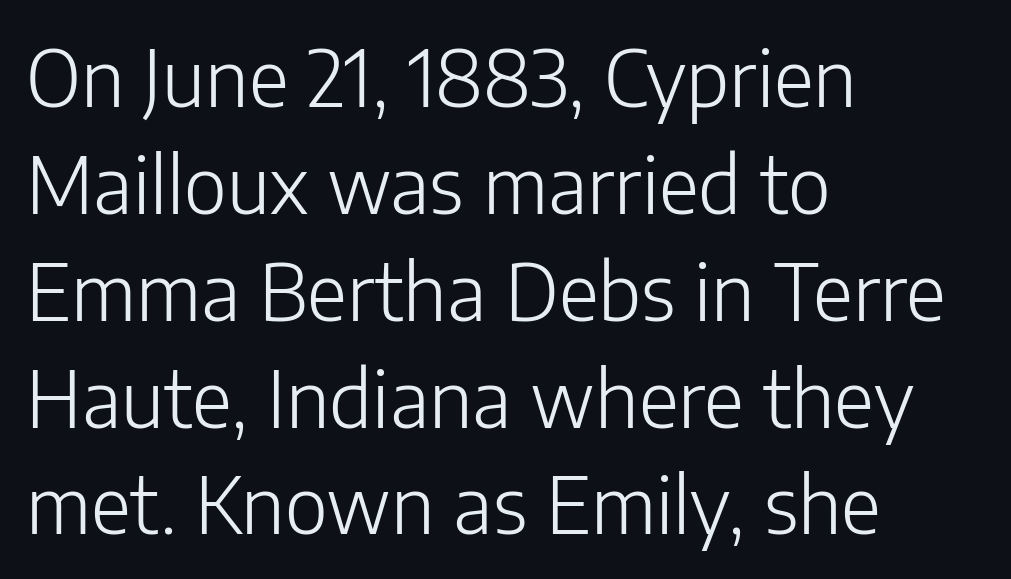
The image shows 78 px light sans-serif type, upright; set left-aligned, normal line spacing (1.37x), normal letter spacing, not underlined; low stroke contrast and a medium x-height.
